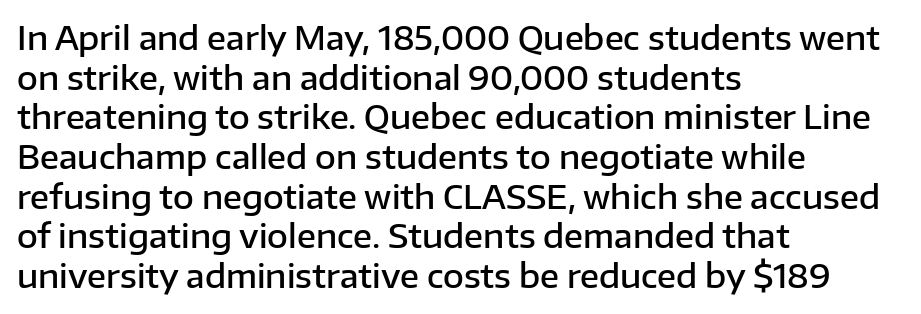
One-word summary of the alignment: left. The letters advance in unequal steps, a hallmark of proportional type. Slightly chunky letters — semibold, I'd say, not full bold. The area under the type is left untouched. The specimen reads as upright at a glance. Nope, no serifs anywhere on these letters.
